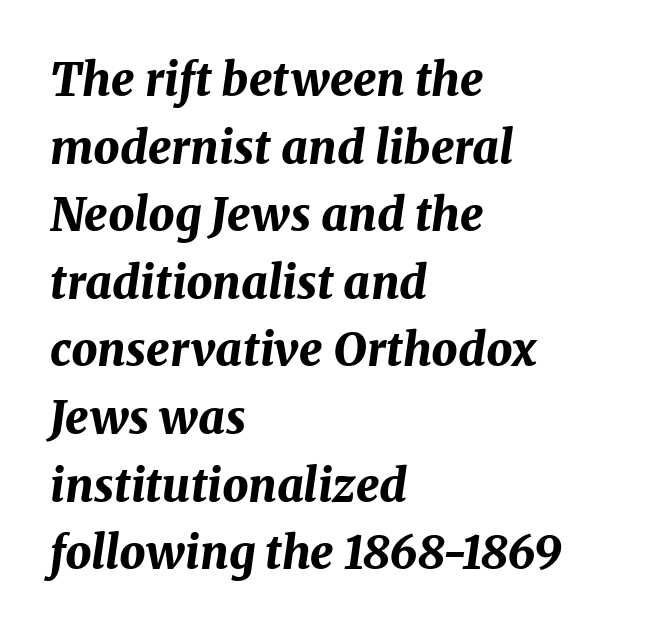
{"italic": "yes", "lean": "right", "slant_degrees": 8, "bold": "yes", "weight": "bold", "width": "normal", "stroke_contrast": "medium", "x_height": "medium", "monospaced": "no", "underline": "no", "align": "left", "line_spacing": "normal", "line_spacing_ratio": 1.47, "letter_spacing": "normal", "letter_spacing_em": 0.0, "glyph_px": 46}
